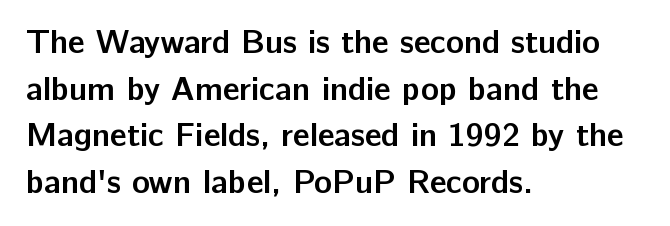
The rows are spaced the way most documents space them. Lines of text with bare space underneath. This rendering employs a face without finishing strokes, i.e., a sans-serif. Short and long lines alike share a common starting point at left.
